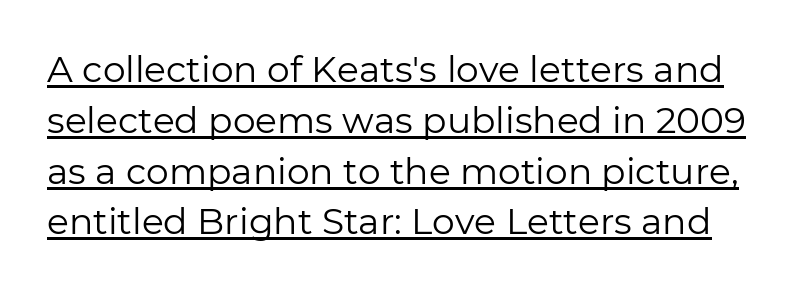
{"serif": "no", "italic": "no", "bold": "no", "weight": "regular", "width": "normal", "stroke_contrast": "low", "x_height": "medium", "monospaced": "no", "underline": "yes", "line_spacing": "normal", "line_spacing_ratio": 1.41, "letter_spacing": "normal", "letter_spacing_em": 0.0, "glyph_px": 36}
